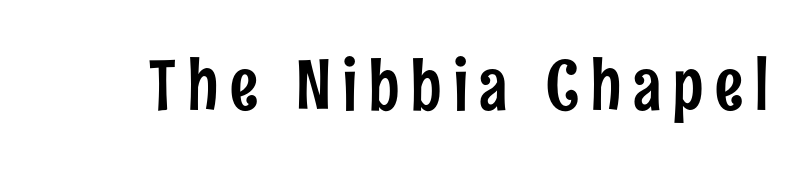
{"serif": "no", "italic": "no", "width": "condensed", "stroke_contrast": "low", "x_height": "medium", "monospaced": "no", "underline": "no", "glyph_px": 70}
